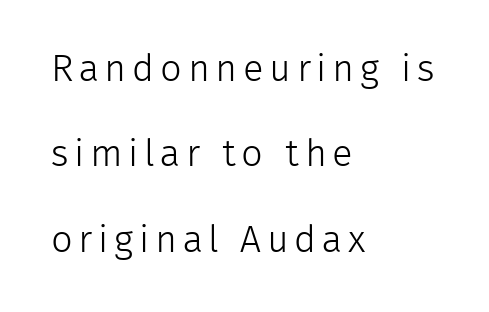
{"serif": "no", "italic": "no", "bold": "no", "weight": "light", "width": "normal", "stroke_contrast": "low", "x_height": "medium", "monospaced": "no", "underline": "no", "align": "left", "line_spacing": "loose", "line_spacing_ratio": 2.25, "glyph_px": 38}
